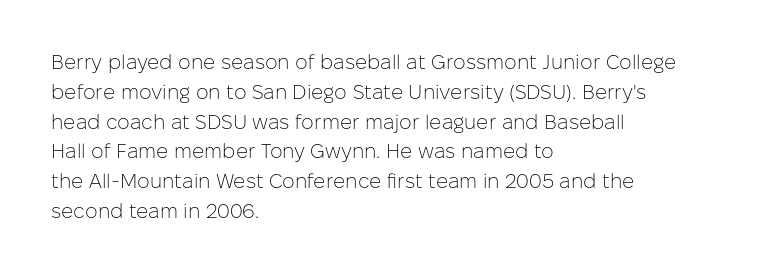
Q: Is the text bold? A: No.
Q: Is the text italic (slanted)? A: No, it is upright.
Q: Is the text underlined? A: No.
Q: How is the paragraph aligned? A: Left-aligned.
Q: Is the spacing between letters normal or unusually wide? A: Normal.
Q: Is the spacing between lines tight, normal or loose? A: Normal.
